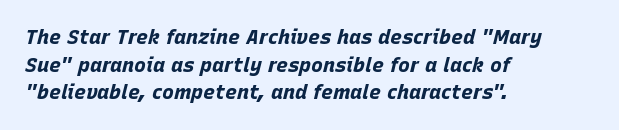
Q: Is the text bold? A: Yes.
Q: Is the text italic (slanted)? A: Yes, it leans right by about 15 degrees.
Q: Is the text underlined? A: No.
Q: How is the paragraph aligned? A: Left-aligned.
Q: Is the spacing between letters normal or unusually wide? A: Normal.
Q: Is the spacing between lines tight, normal or loose? A: Normal.
